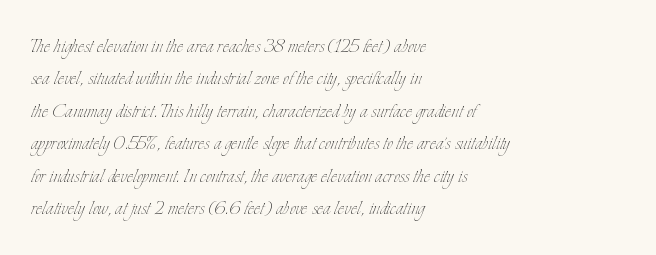
The typesetter chose a ragged-right arrangement here. In terms of letterspacing, this is plain default setting. Descenders hang freely into open space. A typesetter would call this leading conventional body-copy spacing. Stems and bowls with no extra thickness — not bold.
